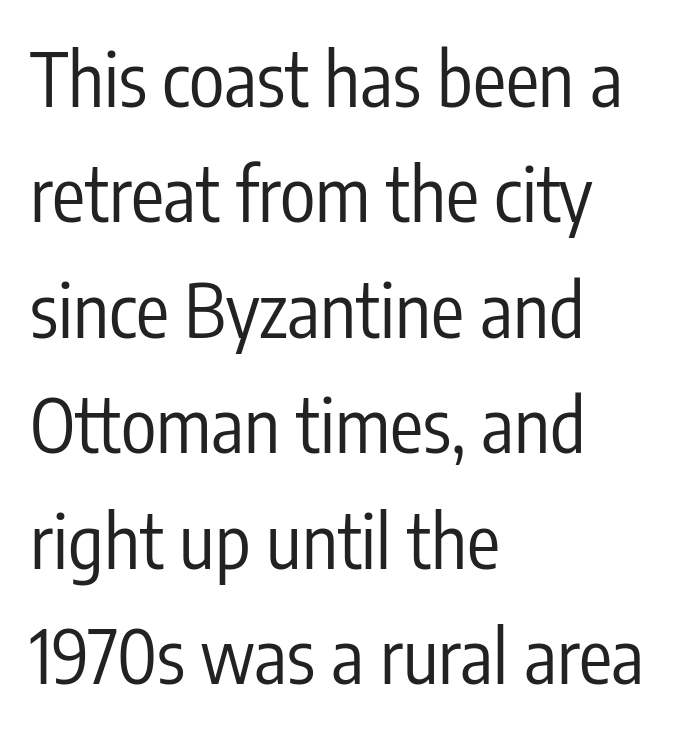
The font family rendered here belongs to the sans-serif group. Underline: absent. Teacher's note: observe the even left margin — that is flush-left alignment. Varying glyph widths throughout — classic text-font behaviour. Summary of weight: not heavy and not bold.
